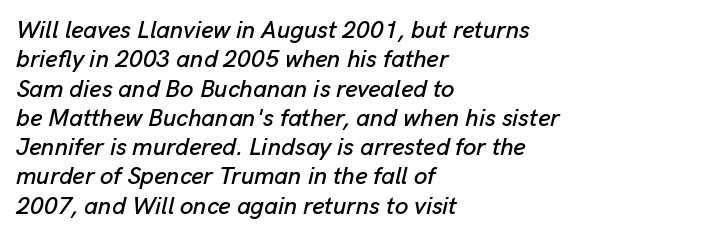
Q: Is the text italic (slanted)? A: Yes, it leans right by about 13 degrees.
Q: Is the text underlined? A: No.
Q: How is the paragraph aligned? A: Left-aligned.
Q: Is the spacing between letters normal or unusually wide? A: Normal.
